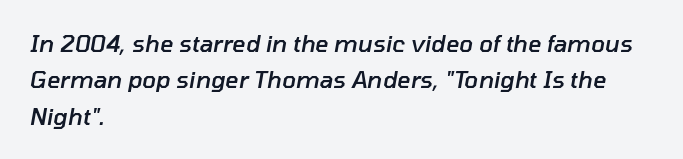
{"italic": "yes", "lean": "right", "slant_degrees": 10, "bold": "semi", "underline": "no", "align": "left", "line_spacing": "normal", "line_spacing_ratio": 1.58, "letter_spacing": "normal", "letter_spacing_em": 0.0, "glyph_px": 23}
